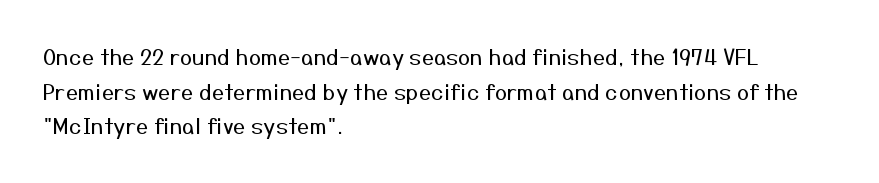
Which margin do the lines hug? The left one — the right edge is uneven. This is roman type, the default non-slanted kind. Summary of vertical rhythm: regular, with standard interline spacing. These glyphs show unthickened strokes, regular width or finer. The rendering keeps characters at their native spacing. The gap between lines stays unmarked.
